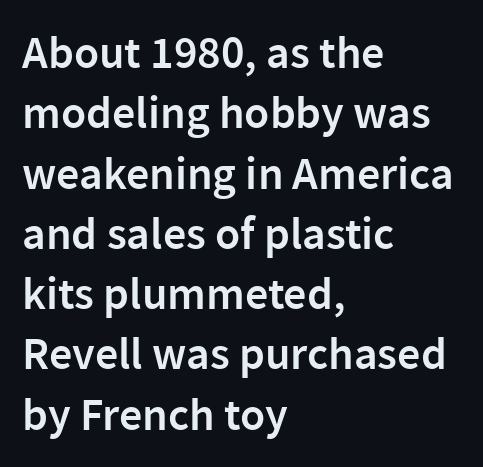
{"serif": "no", "italic": "no", "bold": "semi", "weight": "semibold", "width": "normal", "stroke_contrast": "low", "x_height": "medium", "monospaced": "no", "underline": "no", "align": "left", "line_spacing": "normal", "line_spacing_ratio": 1.31, "letter_spacing": "normal", "letter_spacing_em": 0.0, "glyph_px": 46}
